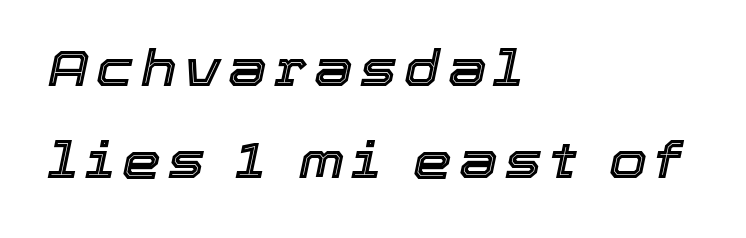
The image shows 49 px text type, italic (leaning right); set left-aligned, line spacing 1.88x, not underlined; a medium x-height.
